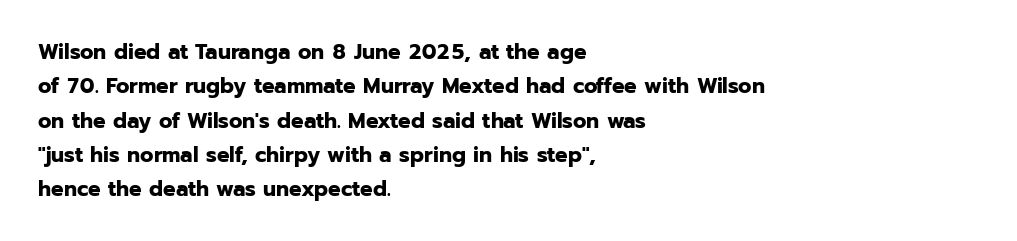
{"italic": "no", "bold": "yes", "underline": "no", "align": "left", "line_spacing": "normal", "line_spacing_ratio": 1.56, "letter_spacing": "normal", "letter_spacing_em": 0.0, "glyph_px": 22}
